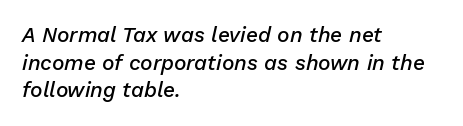
{"italic": "yes", "lean": "right", "slant_degrees": 13, "bold": "semi", "underline": "no", "align": "left", "line_spacing": "normal", "line_spacing_ratio": 1.31, "letter_spacing": "normal", "letter_spacing_em": 0.0, "glyph_px": 21}
